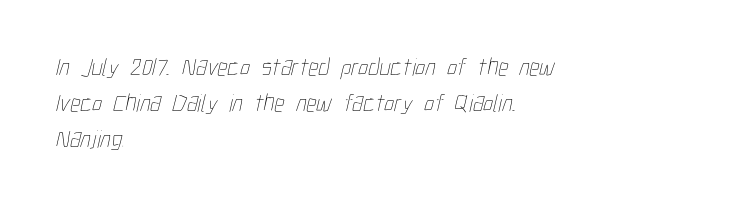
Q: Is the text bold? A: No.
Q: Is the text underlined? A: No.
Q: How is the paragraph aligned? A: Left-aligned.
Q: Is the spacing between letters normal or unusually wide? A: Normal.
Q: Is the spacing between lines tight, normal or loose? A: Normal.
